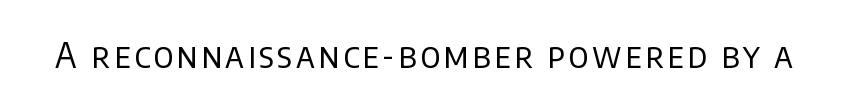
The baseline area is clear. Every stem runs plumb, perpendicular to the baseline. Stroke thickness stays within the range of a standard reading face or lighter. Note the varied advance widths — an 'i' is clearly narrower than an 'm'. Grotesque or geometric, the face here clearly has no serifs.
